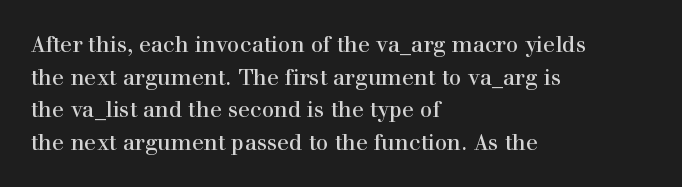
The string is rendered with underlining switched off. Successive baselines arrive at the customary interval. The paragraph shown leans on its left margin. Do the letters lean? They stand straight. The passage shown has conventional tracking throughout.
